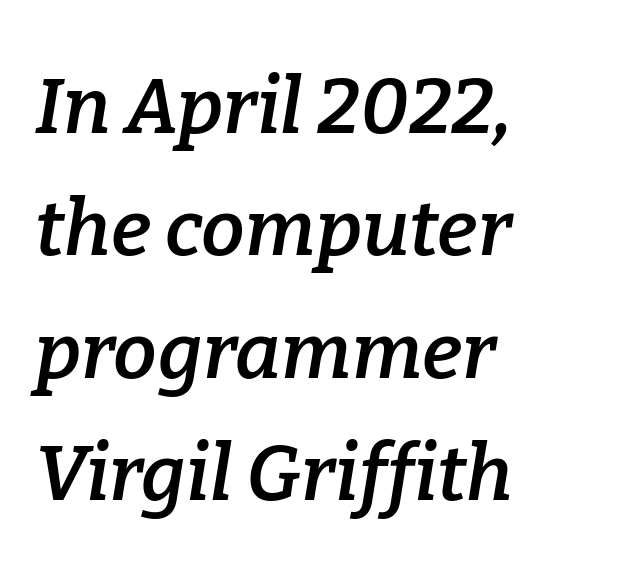
Italic? Definitely — the glyphs are oblique. Has an underline been added? It has not. A student would call this left alignment; a typographer would say flush left, rag right. A bit beefed up — I'd call it semibold rather than bold. The glyphs in this specimen are seriffed.
